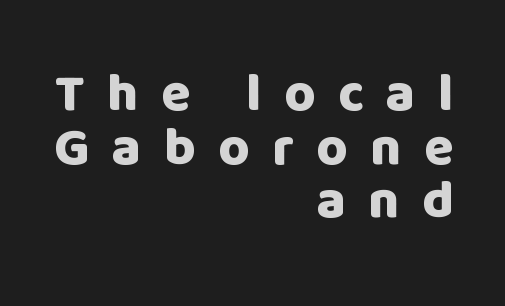
Q: Is the text bold? A: Yes.
Q: Is the text italic (slanted)? A: No, it is upright.
Q: Is the typeface a serif or a sans-serif typeface? A: Sans-serif.
Q: Is the text underlined? A: No.
Q: How is the paragraph aligned? A: Right-aligned.
Q: Is the spacing between letters normal or unusually wide? A: Unusually wide.
Q: Is the spacing between lines tight, normal or loose? A: Tight.
Q: Width (condensed, normal, or wide)? A: Normal.
Q: Stroke contrast? A: Low.
Q: x-height? A: Large.
Q: Monospaced? A: No.
